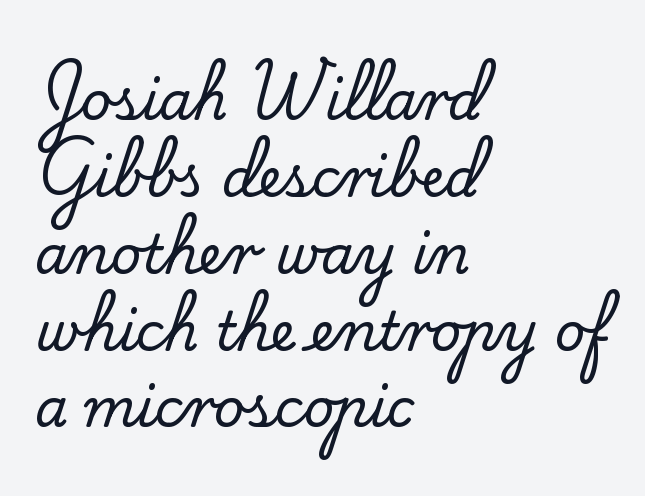
Q: Is the text italic (slanted)? A: Yes.
Q: Is the typeface a serif or a sans-serif typeface? A: Serif.
Q: Is the text underlined? A: No.
Q: How is the paragraph aligned? A: Left-aligned.
Q: Is the spacing between letters normal or unusually wide? A: Normal.
Q: Is the spacing between lines tight, normal or loose? A: Normal.
Q: Width (condensed, normal, or wide)? A: Normal.
Q: Stroke contrast? A: Low.
Q: x-height? A: Small.
Q: Monospaced? A: No.
